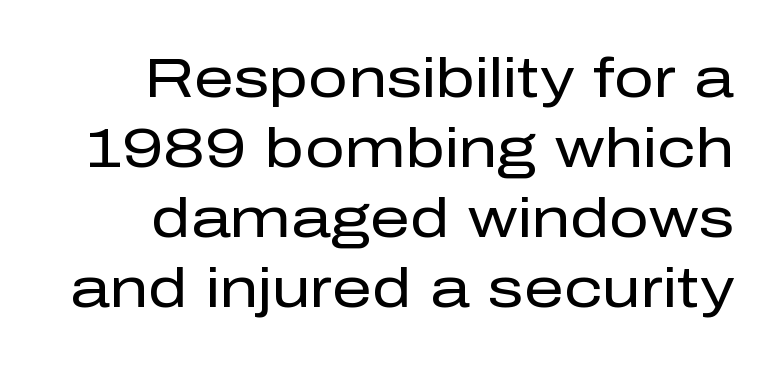
{"serif": "no", "italic": "no", "bold": "no", "weight": "regular", "width": "normal", "stroke_contrast": "low", "x_height": "medium", "monospaced": "no", "underline": "no", "align": "right", "line_spacing": "normal", "line_spacing_ratio": 1.25, "letter_spacing": "normal", "letter_spacing_em": 0.0, "glyph_px": 56}
